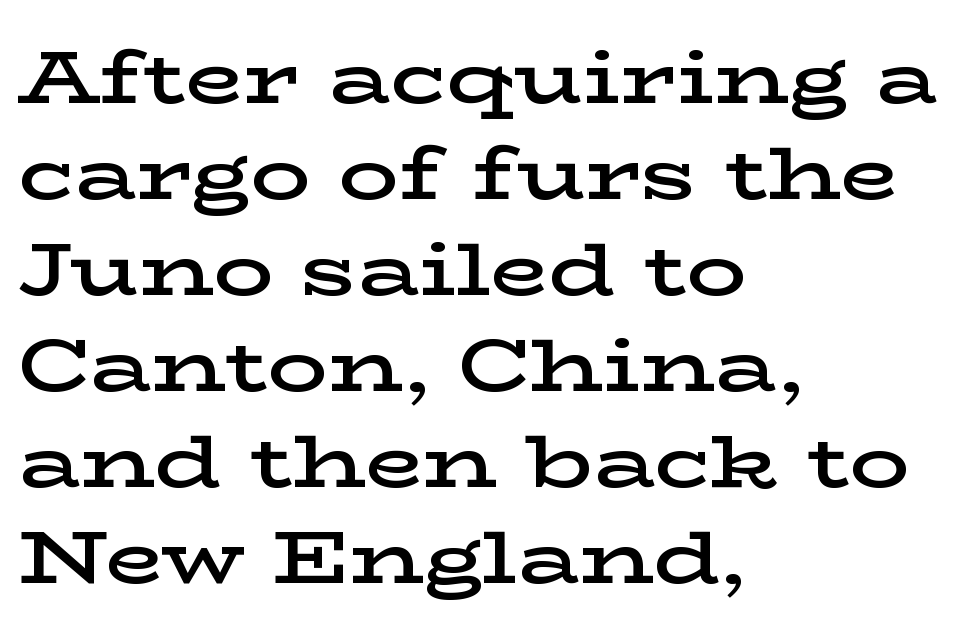
The image shows 75 px semibold, wide serif type, upright; set left-aligned, normal line spacing (1.28x), normal letter spacing, not underlined; low stroke contrast and a medium x-height.
